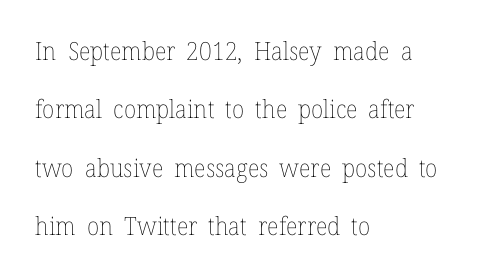
Reading down the column, the eye jumps a long way to each next line. Quick note: underline off. Teacher's note: observe the even left margin — that is flush-left alignment. No extra tracking has been applied to these lines. Summary of weight: not heavy and not bold. These lines were composed using upright roman letters.
